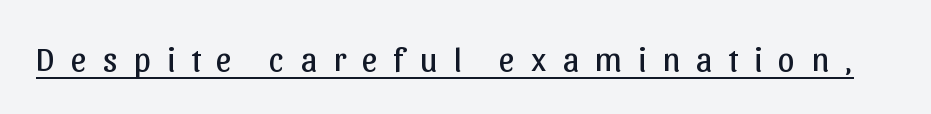
You could not count columns in this text — the font is proportionally spaced. Spacing between characters has been opened up far beyond the box default. Bold? No — there's no thickening of the strokes. A typographer would call this underscored text.
